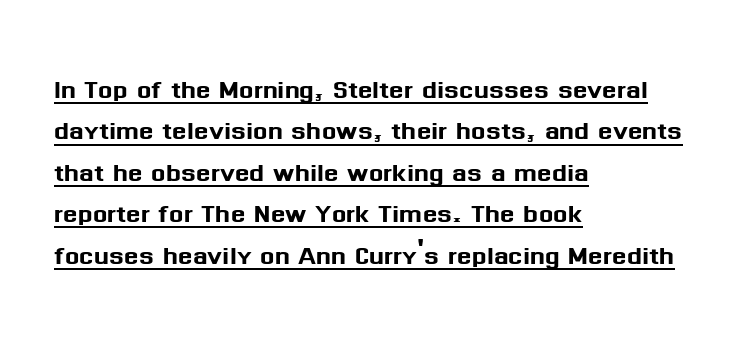
Q: Is the text italic (slanted)? A: No, it is upright.
Q: Is the typeface a serif or a sans-serif typeface? A: Sans-serif.
Q: Is the text underlined? A: Yes.
Q: How is the paragraph aligned? A: Left-aligned.
Q: Is the spacing between letters normal or unusually wide? A: Normal.
Q: Width (condensed, normal, or wide)? A: Normal.
Q: Stroke contrast? A: Medium.
Q: x-height? A: Medium.
Q: Monospaced? A: No.
